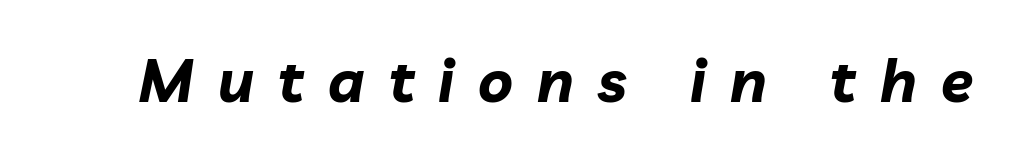
{"italic": "yes", "lean": "right", "slant_degrees": 10, "bold": "yes", "weight": "bold", "width": "normal", "stroke_contrast": "low", "x_height": "medium", "monospaced": "no", "underline": "no", "letter_spacing": "wide", "letter_spacing_em": 0.41, "glyph_px": 59}
